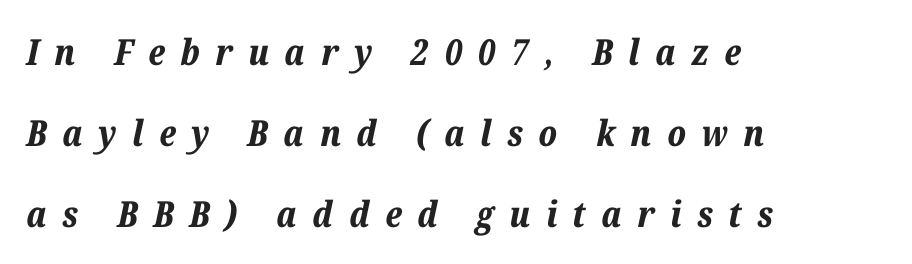
{"italic": "yes", "lean": "right", "slant_degrees": 12, "bold": "yes", "weight": "bold", "width": "normal", "stroke_contrast": "low", "x_height": "medium", "monospaced": "no", "underline": "no", "align": "left", "line_spacing": "loose", "line_spacing_ratio": 2.25, "letter_spacing": "wide", "letter_spacing_em": 0.43, "glyph_px": 36}
